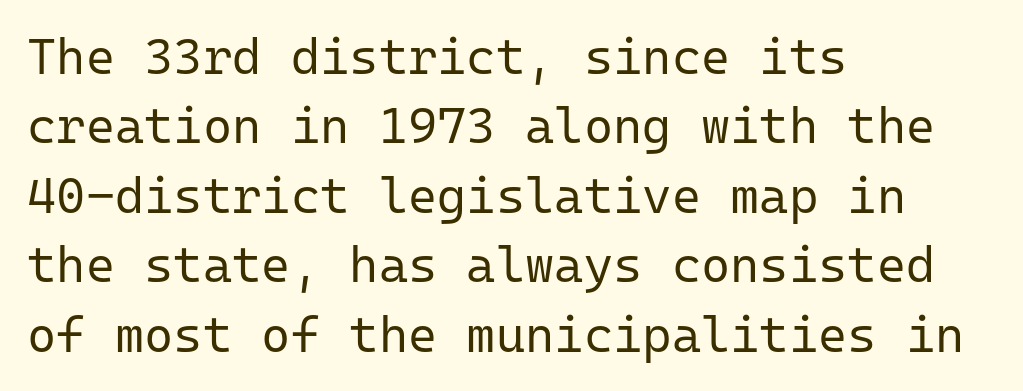
{"serif": "no", "italic": "no", "bold": "no", "weight": "regular", "width": "normal", "stroke_contrast": "low", "x_height": "medium", "monospaced": "yes", "underline": "no", "align": "left", "line_spacing": "normal", "line_spacing_ratio": 1.39, "letter_spacing": "normal", "letter_spacing_em": 0.0, "glyph_px": 50}
